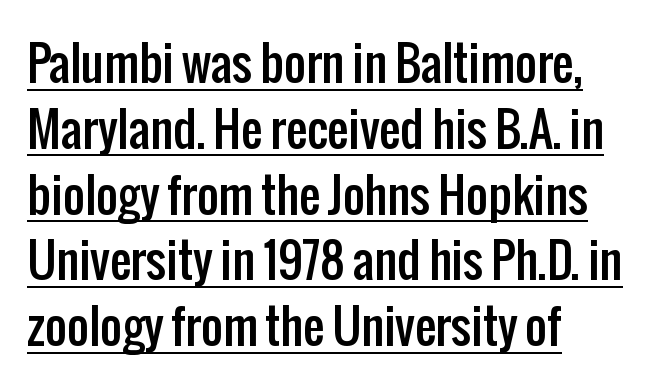
Q: Is the text italic (slanted)? A: No, it is upright.
Q: Is the typeface a serif or a sans-serif typeface? A: Sans-serif.
Q: Is the text underlined? A: Yes.
Q: How is the paragraph aligned? A: Left-aligned.
Q: Is the spacing between letters normal or unusually wide? A: Normal.
Q: Is the spacing between lines tight, normal or loose? A: Normal.
Q: Width (condensed, normal, or wide)? A: Condensed.
Q: Stroke contrast? A: Low.
Q: x-height? A: Medium.
Q: Monospaced? A: No.
